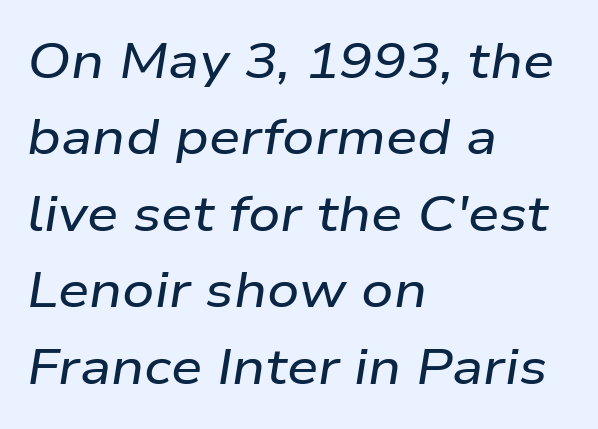
Q: Is the text italic (slanted)? A: Yes, it leans right by about 9 degrees.
Q: Is the text underlined? A: No.
Q: How is the paragraph aligned? A: Left-aligned.
Q: Is the spacing between letters normal or unusually wide? A: Normal.
Q: Is the spacing between lines tight, normal or loose? A: Normal.
Q: Width (condensed, normal, or wide)? A: Wide.
Q: Stroke contrast? A: Low.
Q: x-height? A: Medium.
Q: Monospaced? A: No.
